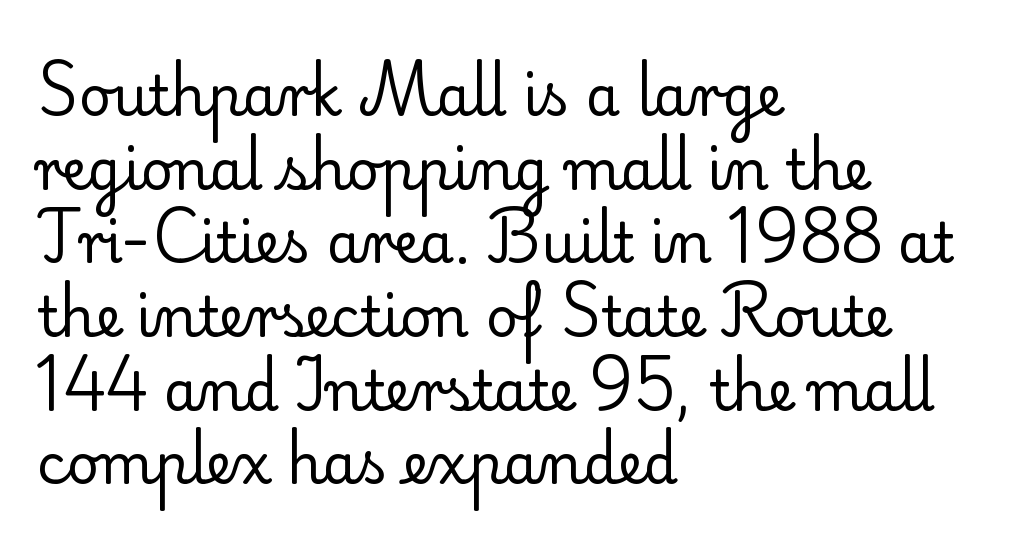
The image shows 55 px regular-weight serif type, upright; set left-aligned, normal line spacing (1.34x), normal letter spacing, not underlined; low stroke contrast and a small x-height.
